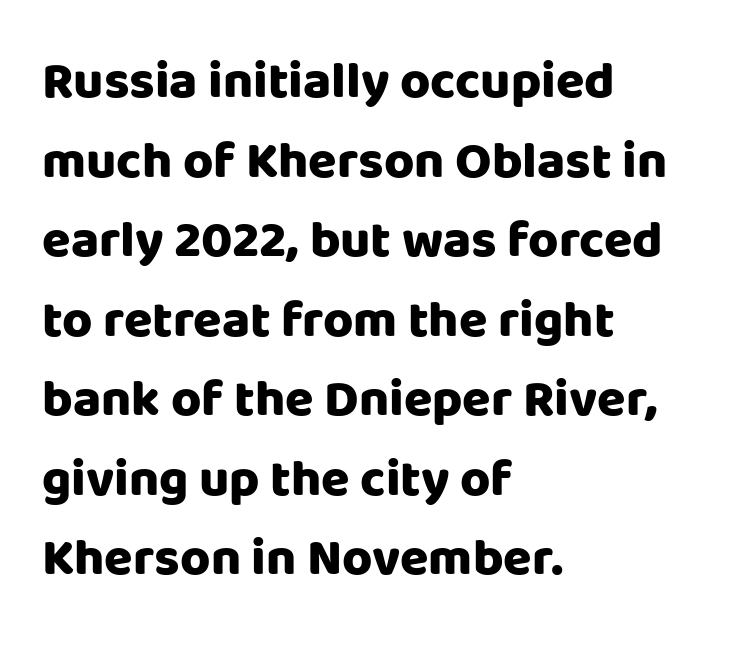
Typesetter's note: full bold, strokes at maximum text heaviness. The letterforms sit shoulder to shoulder at normal distance. Unmarked baselines from the first word to the last. The rows are spaced the way most documents space them. Posture: upright roman. These lines are composed in type without serifs.
